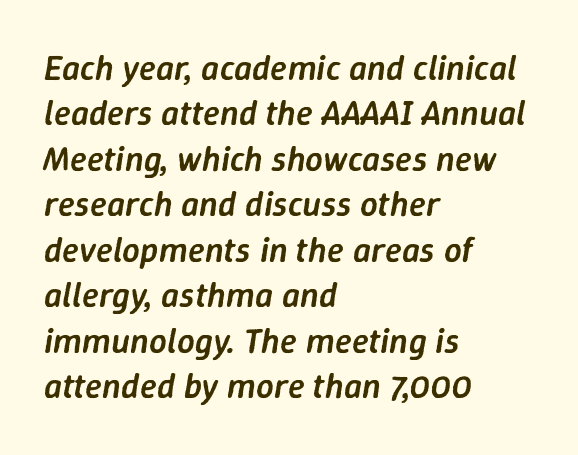
Q: Is the text bold? A: Semi-bold.
Q: Is the text italic (slanted)? A: Yes, it leans right by about 9 degrees.
Q: Is the text underlined? A: No.
Q: How is the paragraph aligned? A: Left-aligned.
Q: Is the spacing between letters normal or unusually wide? A: Normal.
Q: Is the spacing between lines tight, normal or loose? A: Normal.
Q: Width (condensed, normal, or wide)? A: Normal.
Q: Stroke contrast? A: Low.
Q: x-height? A: Medium.
Q: Monospaced? A: No.
